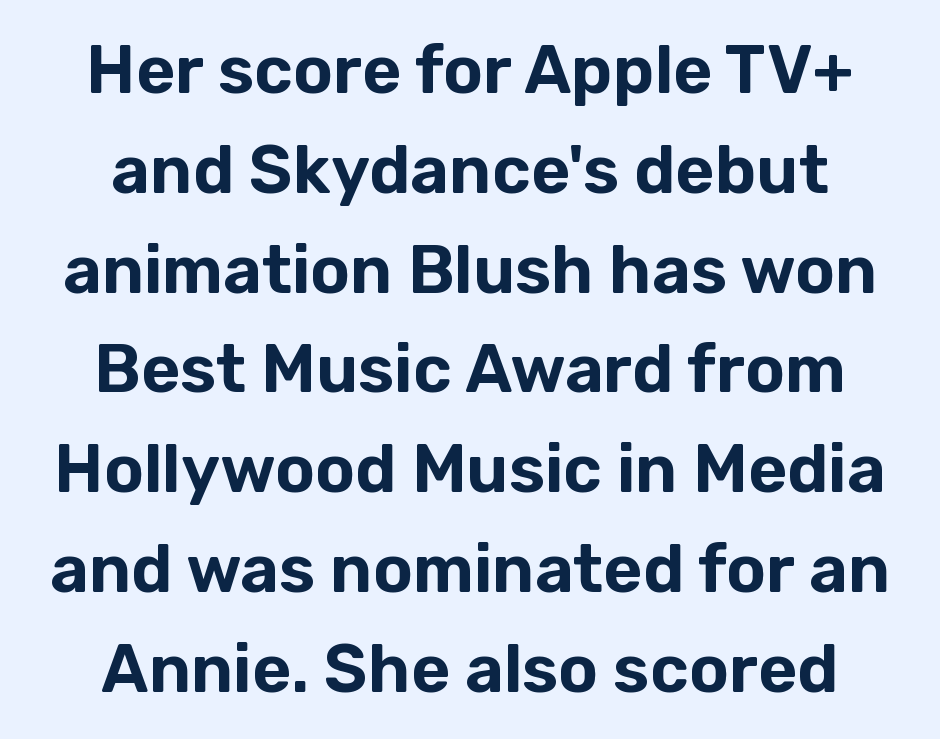
Q: Is the text italic (slanted)? A: No, it is upright.
Q: Is the typeface a serif or a sans-serif typeface? A: Sans-serif.
Q: Is the text underlined? A: No.
Q: How is the paragraph aligned? A: Centered.
Q: Is the spacing between letters normal or unusually wide? A: Normal.
Q: Is the spacing between lines tight, normal or loose? A: Normal.
Q: Width (condensed, normal, or wide)? A: Normal.
Q: Stroke contrast? A: Low.
Q: x-height? A: Medium.
Q: Monospaced? A: No.
